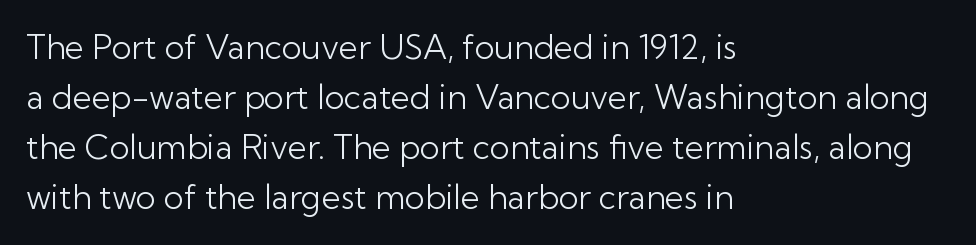
Q: Is the text bold? A: No.
Q: Is the text italic (slanted)? A: No, it is upright.
Q: Is the typeface a serif or a sans-serif typeface? A: Sans-serif.
Q: Is the text underlined? A: No.
Q: How is the paragraph aligned? A: Left-aligned.
Q: Is the spacing between letters normal or unusually wide? A: Normal.
Q: Is the spacing between lines tight, normal or loose? A: Normal.
Q: Width (condensed, normal, or wide)? A: Normal.
Q: Stroke contrast? A: Low.
Q: x-height? A: Medium.
Q: Monospaced? A: No.
